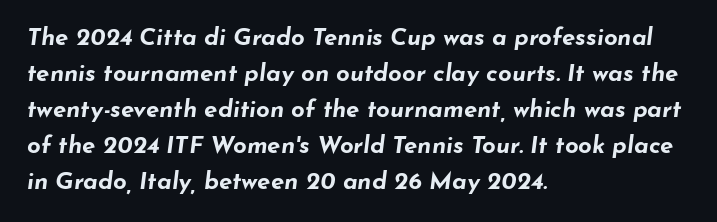
Inter-character spacing is left at the font's built-in metrics. Notice how the stems are inclined rather than vertical — that's the hallmark of italics. These words are printed bold, with thick strokes throughout. In CSS terms this would be text-align: left.
